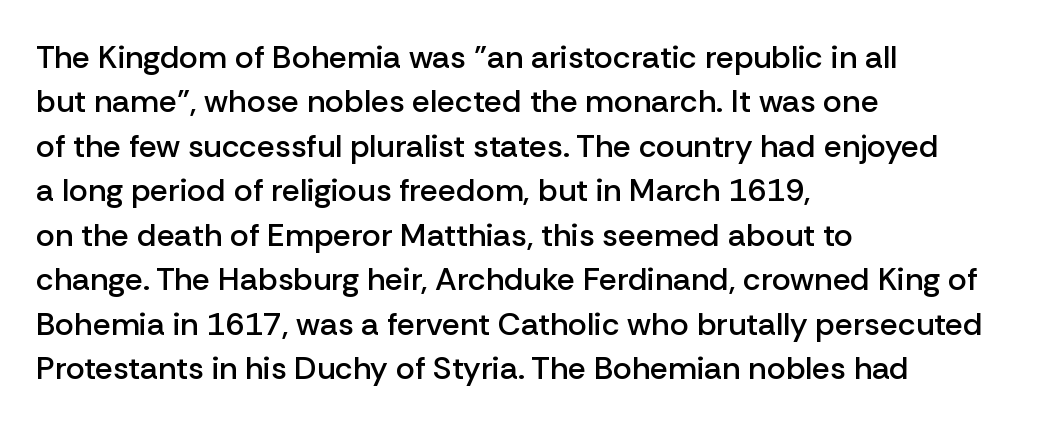
The letterforms sit shoulder to shoulder at normal distance. Quick note: not italic, upright. This sample keeps an unexceptional amount of space between lines. Look at the bottom of the vertical strokes: they stop flat, with no serifs. This is the in-between weight designers call semibold or demi. Clear beneath every line of the passage.
